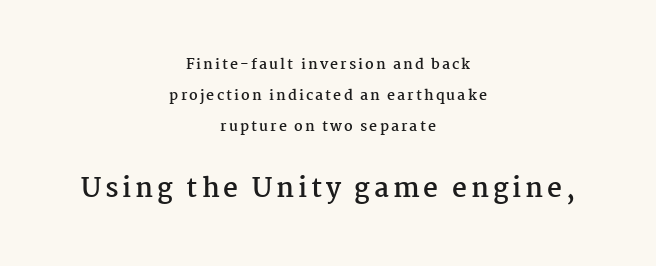
{"italic": "no", "bold": "yes", "underline": "no", "align": "center", "line_spacing": "loose", "line_spacing_ratio": 2.23, "larger_block": "second", "size_ratio": 1.86, "glyph_px": 26}
